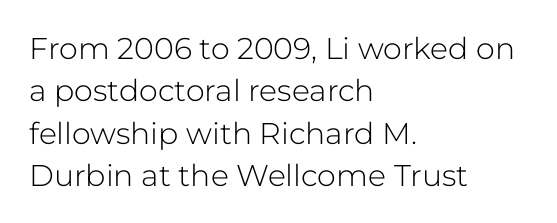
No italicization has been applied; the sample stays upright. Weight: not bold — regular or lighter. Varying glyph widths throughout — classic text-font behaviour. Each word holds together tightly as a unit, with standard inter-letter gaps. A classic flush-left, rag-right setting is used for this passage. The glyphs are unaccompanied by any horizontal stroke below them.
